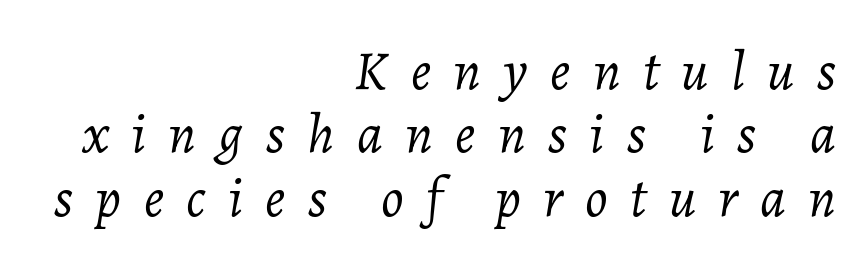
The image shows 56 px light type, italic (leaning right); set right-aligned, tight line spacing (1.13x), unusually wide letter spacing (+0.4 em), not underlined; low stroke contrast and a medium x-height.
